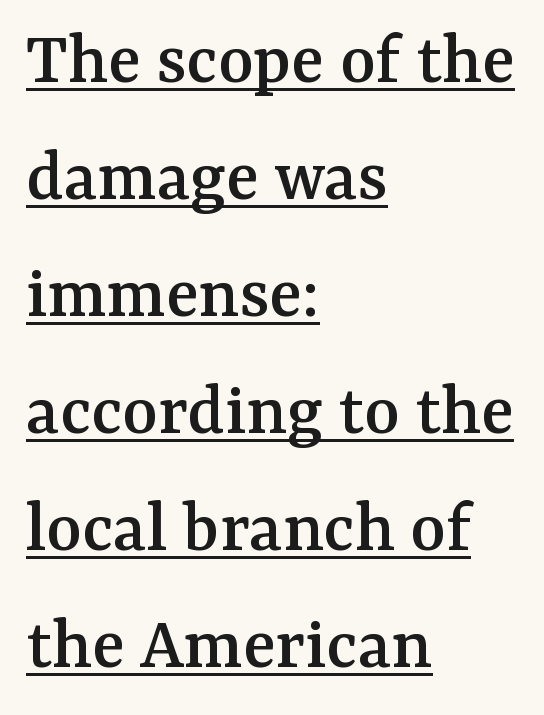
{"serif": "yes", "italic": "no", "width": "normal", "stroke_contrast": "medium", "x_height": "medium", "monospaced": "no", "underline": "yes", "align": "left", "line_spacing": "normal", "line_spacing_ratio": 1.54, "letter_spacing": "normal", "letter_spacing_em": 0.0, "glyph_px": 76}
